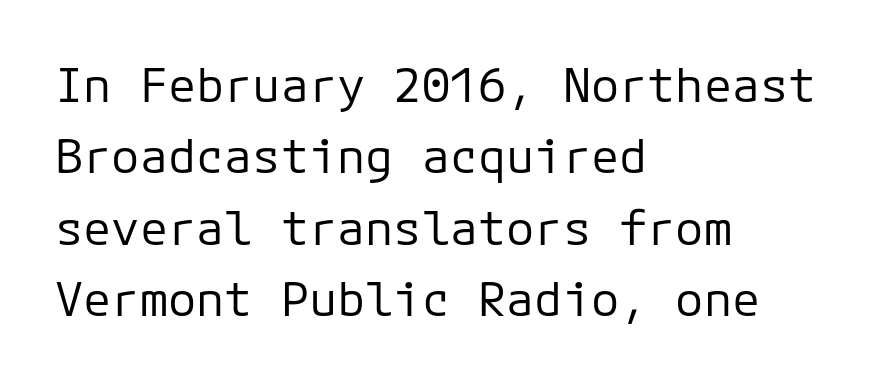
Q: Is the text bold? A: No.
Q: Is the text italic (slanted)? A: No, it is upright.
Q: Is the typeface a serif or a sans-serif typeface? A: Sans-serif.
Q: Is the text underlined? A: No.
Q: How is the paragraph aligned? A: Left-aligned.
Q: Is the spacing between letters normal or unusually wide? A: Normal.
Q: Is the spacing between lines tight, normal or loose? A: Normal.
Q: Width (condensed, normal, or wide)? A: Normal.
Q: Stroke contrast? A: Low.
Q: x-height? A: Medium.
Q: Monospaced? A: Yes.
